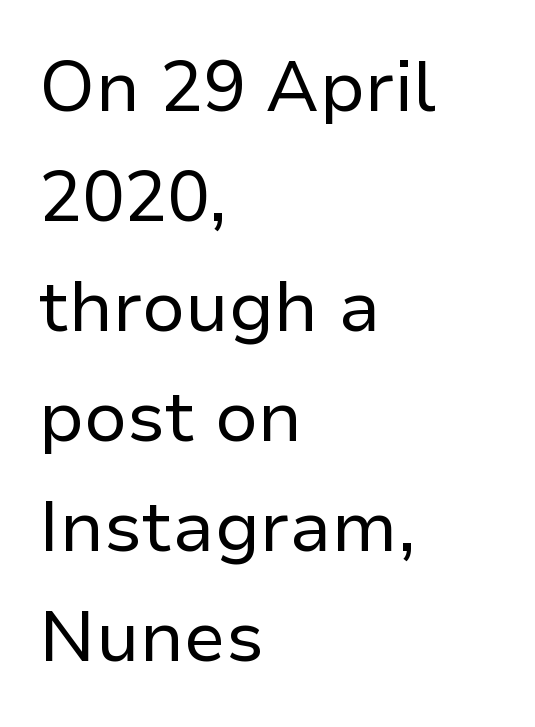
Q: Is the text bold? A: No.
Q: Is the text italic (slanted)? A: No, it is upright.
Q: Is the typeface a serif or a sans-serif typeface? A: Sans-serif.
Q: Is the text underlined? A: No.
Q: How is the paragraph aligned? A: Left-aligned.
Q: Is the spacing between letters normal or unusually wide? A: Normal.
Q: Is the spacing between lines tight, normal or loose? A: Normal.
Q: Width (condensed, normal, or wide)? A: Normal.
Q: Stroke contrast? A: Low.
Q: x-height? A: Medium.
Q: Monospaced? A: No.
